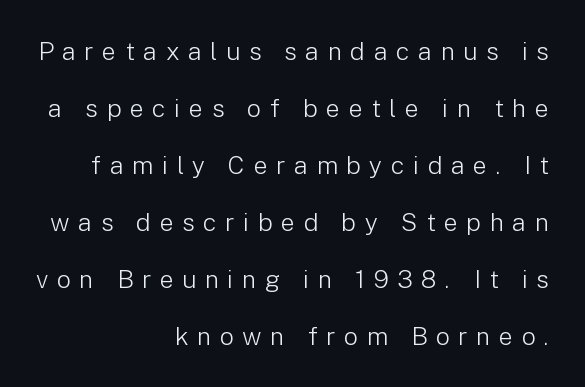
The image shows 25 px text type, upright; set right-aligned, loose line spacing (2.28x), unusually wide letter spacing (+0.34 em), not underlined.
